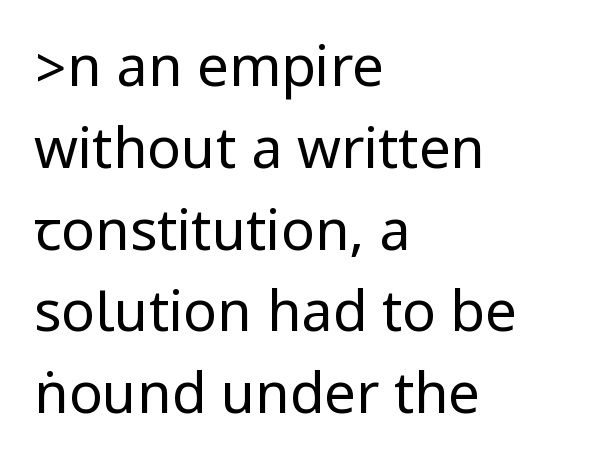
{"serif": "no", "italic": "no", "bold": "no", "weight": "regular", "width": "condensed", "stroke_contrast": "low", "underline": "no", "align": "left", "line_spacing": "normal", "line_spacing_ratio": 1.46, "letter_spacing": "normal", "letter_spacing_em": 0.0, "glyph_px": 56}
